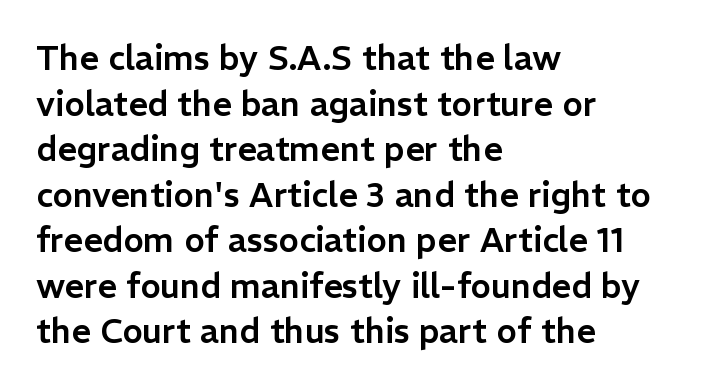
{"serif": "no", "italic": "no", "width": "normal", "stroke_contrast": "low", "x_height": "medium", "monospaced": "no", "underline": "no", "align": "left", "line_spacing": "normal", "line_spacing_ratio": 1.34, "letter_spacing": "normal", "letter_spacing_em": 0.0, "glyph_px": 34}
